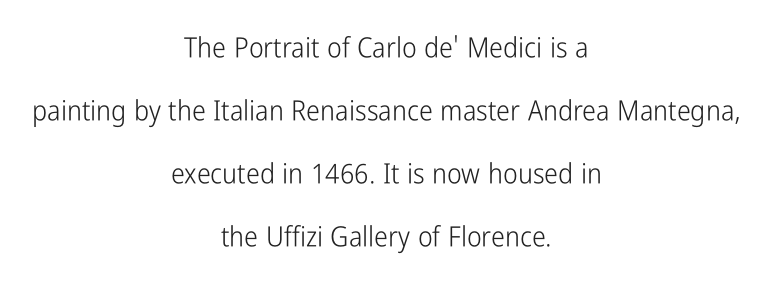
{"serif": "no", "italic": "no", "bold": "no", "weight": "light", "width": "condensed", "stroke_contrast": "low", "x_height": "medium", "monospaced": "no", "underline": "no", "align": "center", "line_spacing": "loose", "line_spacing_ratio": 2.25, "letter_spacing": "normal", "letter_spacing_em": 0.0, "glyph_px": 28}
